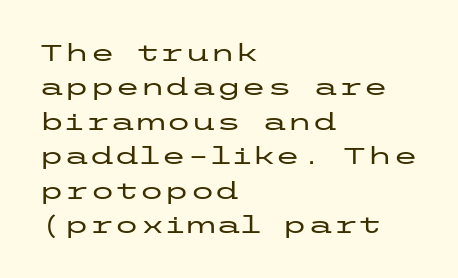
Q: Is the text italic (slanted)? A: No, it is upright.
Q: Is the text underlined? A: No.
Q: How is the paragraph aligned? A: Left-aligned.
Q: Is the spacing between letters normal or unusually wide? A: Normal.
Q: Is the spacing between lines tight, normal or loose? A: Normal.
